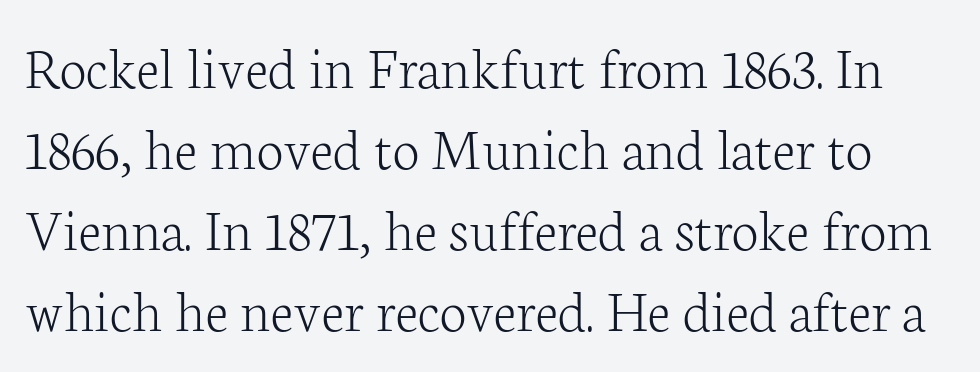
This rendering employs a face with finishing strokes, i.e., a serif. No italicization has been applied; the sample stays upright. The passage shown is typed in a proportional face where columns would drift. No extra ink here — the face is not bold. The letters sit at their default tracking, neither squeezed nor spread. Leading: standard.
